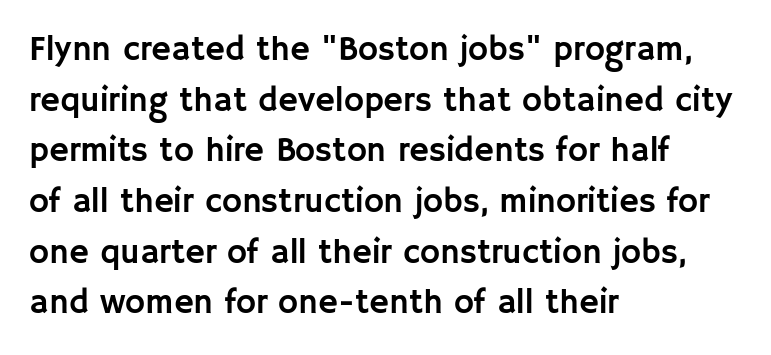
When letters stand straight like this, we call the style roman or upright. Typeset ragged right — the left edge is the straight one. The designer went with a sans here, leaving each stem footless. Underlining? Definitely not there.
